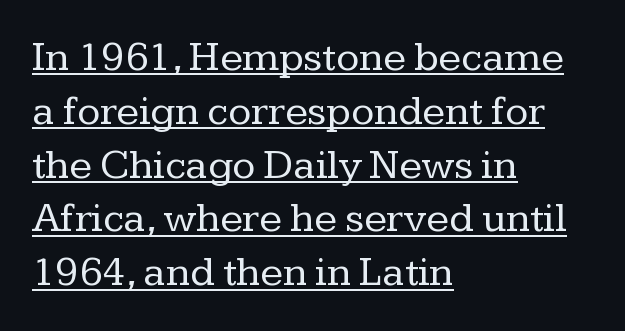
Upright lettering throughout. No chunkiness to these letters — they're not bold. Vertically, the passage feels balanced, rows spaced as you'd expect. Letterform terminals end in serifs throughout the passage. Typeset ragged right — the left edge is the straight one. The rendering uses the underline text-decoration.
